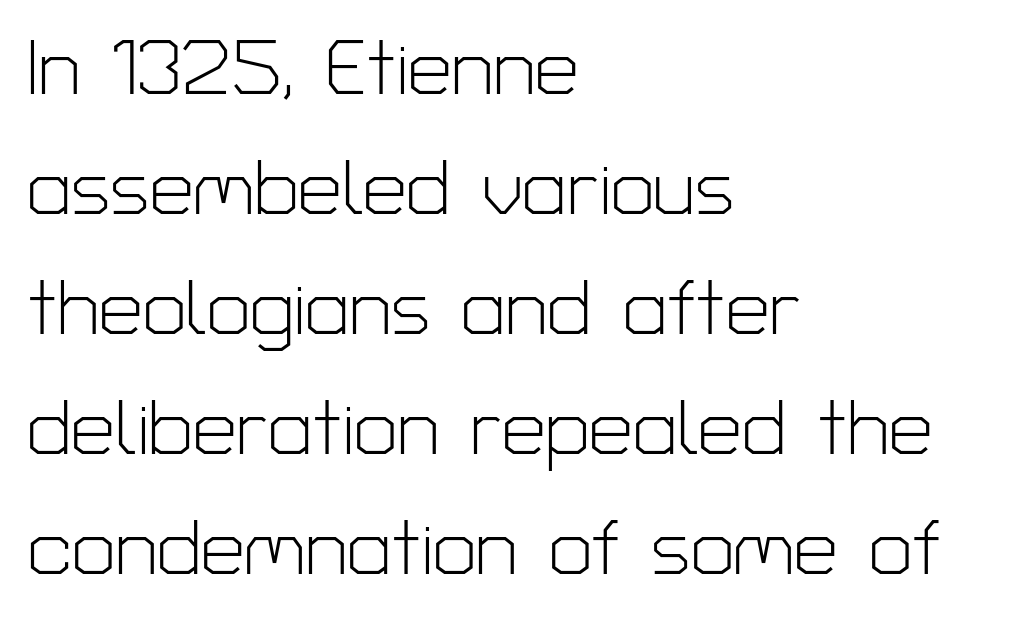
The image shows 78 px light sans-serif type, upright; set left-aligned, normal line spacing (1.54x), normal letter spacing, not underlined; low stroke contrast and a medium x-height.
